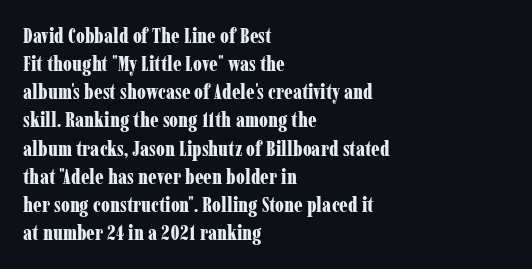
The image shows 21 px bold type, upright; set left-aligned, normal line spacing (1.34x), normal letter spacing, not underlined.
